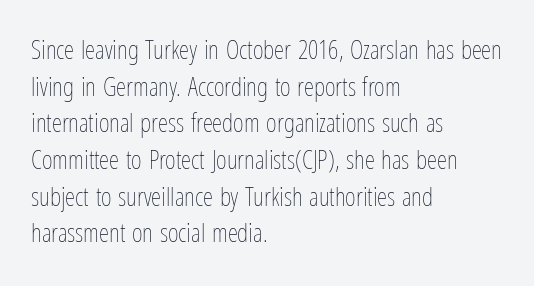
{"italic": "no", "bold": "no", "underline": "no", "align": "left", "line_spacing": "normal", "line_spacing_ratio": 1.41, "letter_spacing": "normal", "letter_spacing_em": 0.0, "glyph_px": 26}
